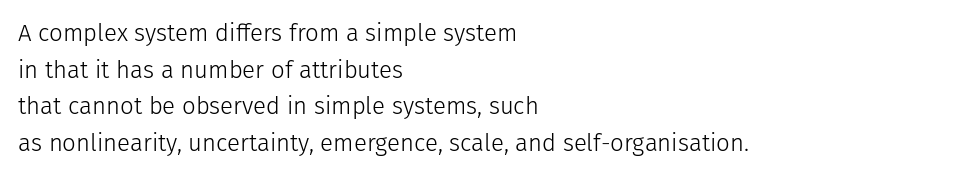
The image shows 24 px text type, upright; set left-aligned, normal line spacing (1.53x), normal letter spacing, not underlined.
